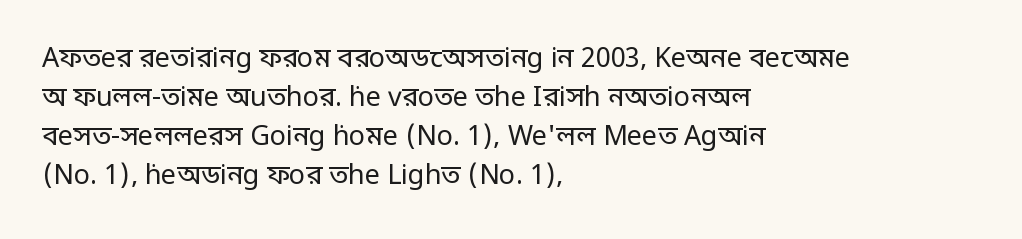
Q: Is the text bold? A: No.
Q: Is the text italic (slanted)? A: No, it is upright.
Q: Is the text underlined? A: No.
Q: How is the paragraph aligned? A: Left-aligned.
Q: Is the spacing between letters normal or unusually wide? A: Normal.
Q: Is the spacing between lines tight, normal or loose? A: Normal.
